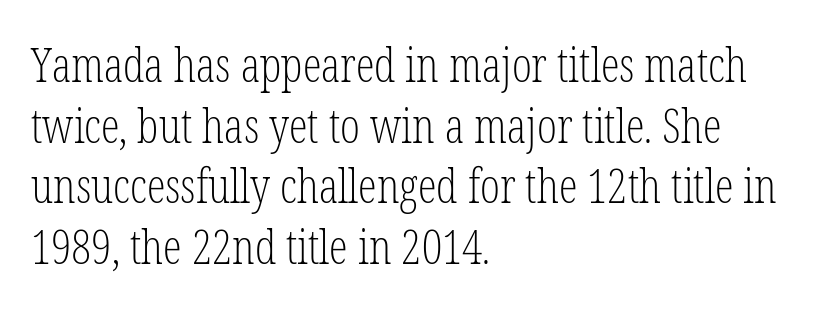
Q: Is the text bold? A: No.
Q: Is the text italic (slanted)? A: No, it is upright.
Q: Is the typeface a serif or a sans-serif typeface? A: Serif.
Q: Is the text underlined? A: No.
Q: How is the paragraph aligned? A: Left-aligned.
Q: Is the spacing between letters normal or unusually wide? A: Normal.
Q: Is the spacing between lines tight, normal or loose? A: Normal.
Q: Width (condensed, normal, or wide)? A: Condensed.
Q: Stroke contrast? A: Low.
Q: x-height? A: Medium.
Q: Monospaced? A: No.
